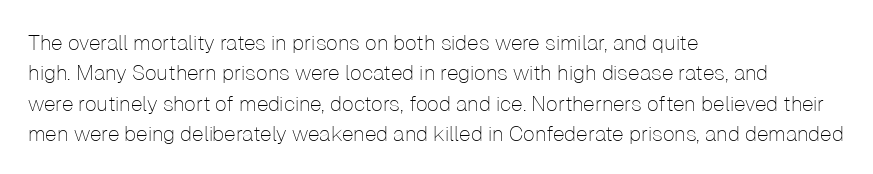
Q: Is the text bold? A: No.
Q: Is the text italic (slanted)? A: No, it is upright.
Q: Is the text underlined? A: No.
Q: How is the paragraph aligned? A: Left-aligned.
Q: Is the spacing between letters normal or unusually wide? A: Normal.
Q: Is the spacing between lines tight, normal or loose? A: Normal.
